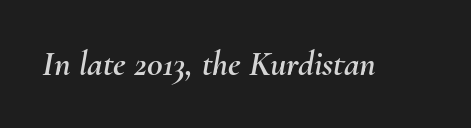
Q: Is the text italic (slanted)? A: Yes, it leans right by about 10 degrees.
Q: Is the text underlined? A: No.
Q: Is the spacing between letters normal or unusually wide? A: Normal.
Q: Width (condensed, normal, or wide)? A: Normal.
Q: Stroke contrast? A: Medium.
Q: x-height? A: Small.
Q: Monospaced? A: No.
